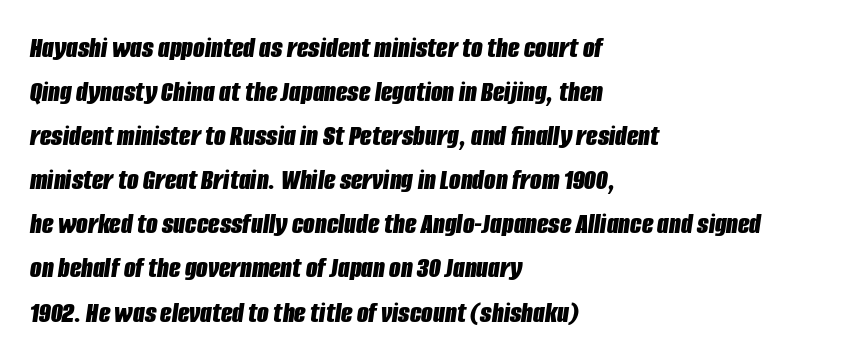
The image shows 30 px bold, condensed type, italic (leaning right); set left-aligned, normal line spacing (1.47x), normal letter spacing, not underlined; low stroke contrast and a large x-height.
